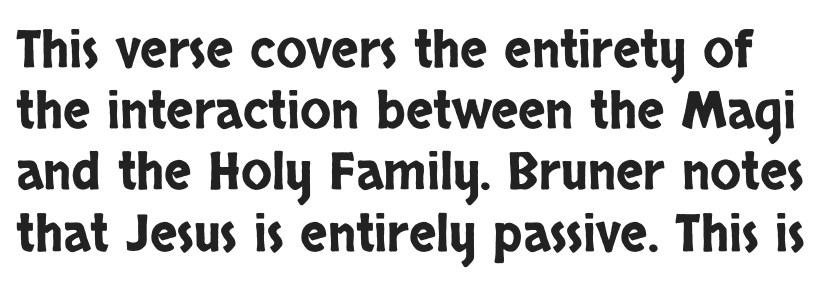
Is this a fixed-width face? No — the glyphs have proportional, varying widths. This is sans-serif lettering, the kind often seen on screens and signage. Has an underline been added? It has not. The horizontal fit of the characters is conventional and even. When letters stand straight like this, we call the style roman or upright.
